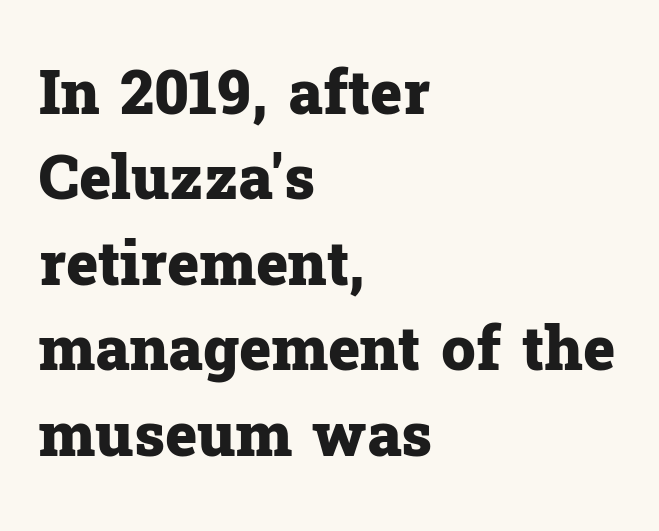
The image shows 61 px heavy serif type, upright; set left-aligned, normal line spacing (1.4x), normal letter spacing, not underlined; low stroke contrast and a medium x-height.
